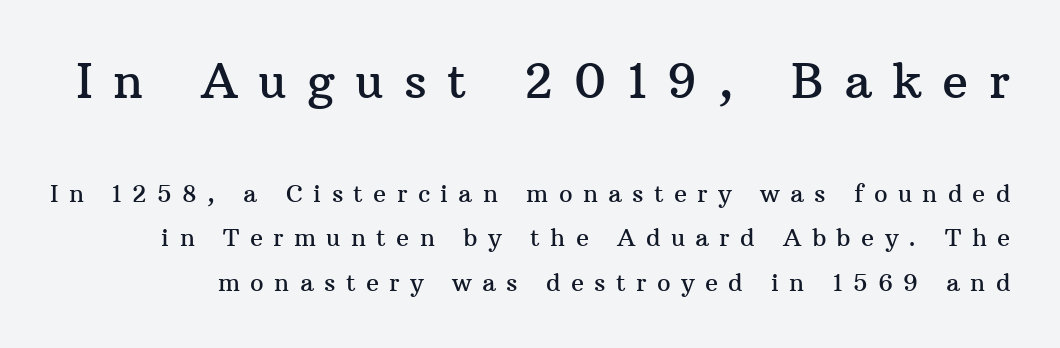
The image shows 48 px serif type, upright; set line spacing 1.86x, unusually wide letter spacing (+0.43 em), not underlined; the first (top) block is 2.0x larger; medium stroke contrast and a medium x-height.
